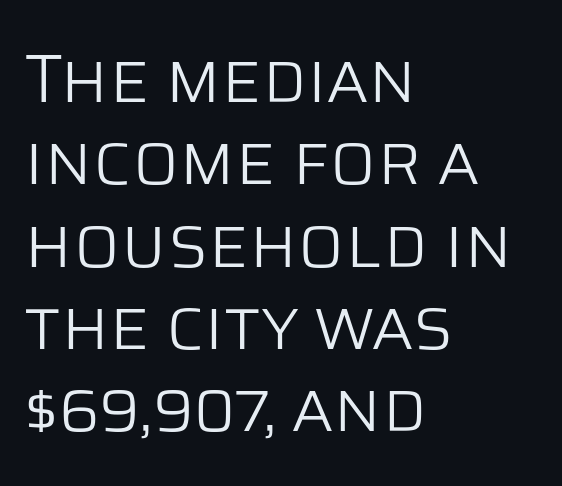
Q: Is the text bold? A: No.
Q: Is the text italic (slanted)? A: No, it is upright.
Q: Is the typeface a serif or a sans-serif typeface? A: Sans-serif.
Q: Is the text underlined? A: No.
Q: How is the paragraph aligned? A: Left-aligned.
Q: Is the spacing between letters normal or unusually wide? A: Normal.
Q: Width (condensed, normal, or wide)? A: Normal.
Q: Stroke contrast? A: Low.
Q: x-height? A: Large.
Q: Monospaced? A: No.
